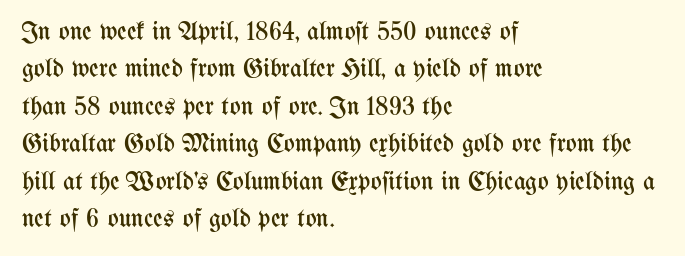
The image shows 26 px text type, upright; set left-aligned, normal line spacing (1.44x), normal letter spacing, not underlined.
